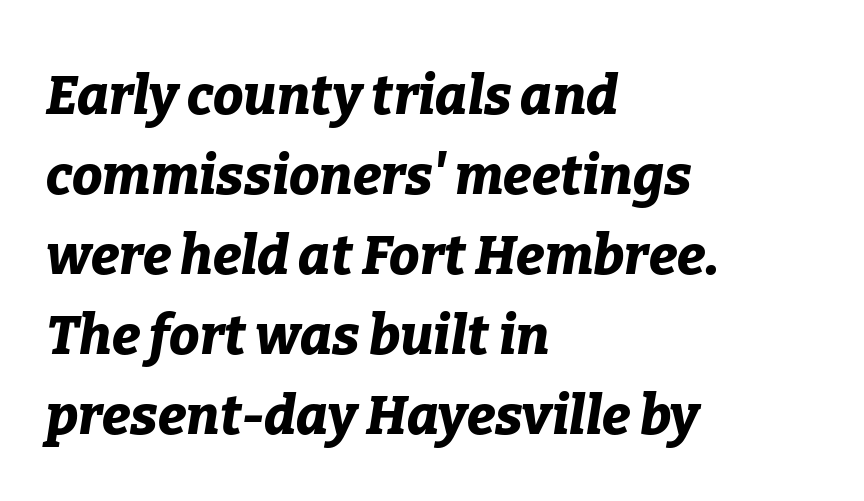
The image shows 54 px bold type, italic (leaning right); set left-aligned, normal line spacing (1.48x), normal letter spacing, not underlined; low stroke contrast and a medium x-height.
